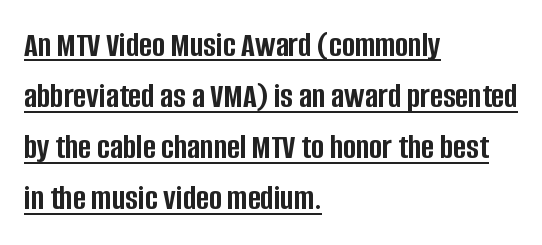
{"serif": "no", "italic": "no", "bold": "yes", "weight": "semibold", "width": "condensed", "stroke_contrast": "low", "x_height": "large", "monospaced": "no", "underline": "yes", "align": "left", "line_spacing": "normal", "line_spacing_ratio": 1.46, "letter_spacing": "normal", "letter_spacing_em": 0.0, "glyph_px": 35}
